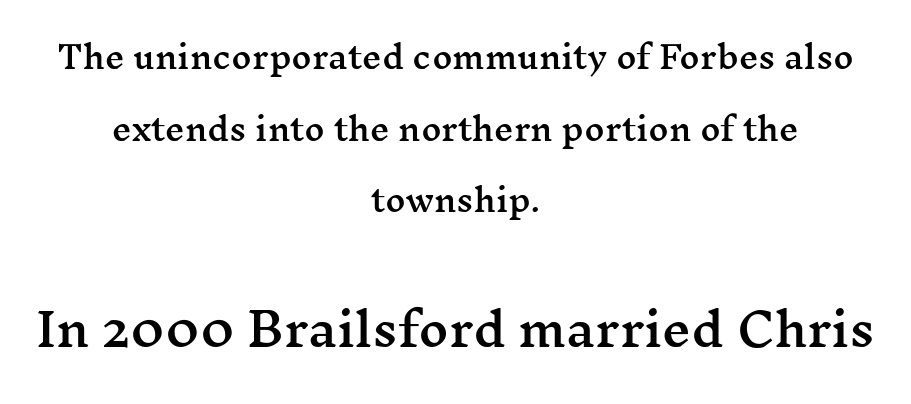
Underlining? Definitely not there. A typesetter would call this leading open, well beyond the default. The passage is arranged like a title page — every line centered. Honestly, the letter spacing is just normal — you wouldn't notice it. The passage shown is typeset with a serif family. Looks like regular typesetting: each glyph gets only the width it needs.
